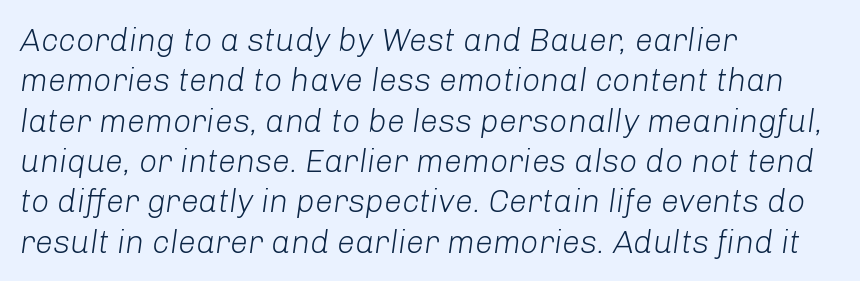
Each word holds together tightly as a unit, with standard inter-letter gaps. Beneath every word, the page is bare. The paragraph has a hard left edge and a soft right edge. These lines are rendered in a variable-pitch font. The rendering uses a moderate line-height, typical for paragraphs.
